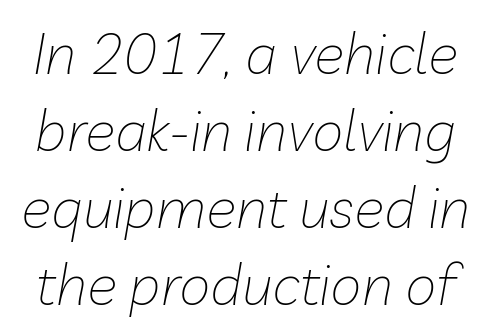
Q: Is the text bold? A: No.
Q: Is the text italic (slanted)? A: Yes, it leans right by about 10 degrees.
Q: Is the text underlined? A: No.
Q: Is the spacing between letters normal or unusually wide? A: Normal.
Q: Is the spacing between lines tight, normal or loose? A: Normal.
Q: Width (condensed, normal, or wide)? A: Normal.
Q: Stroke contrast? A: Low.
Q: x-height? A: Medium.
Q: Monospaced? A: No.
